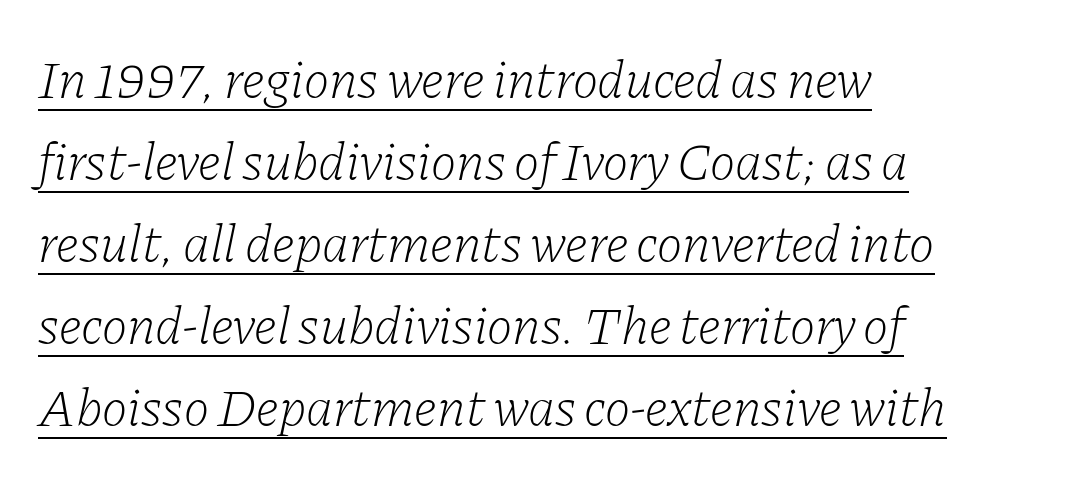
The image shows 54 px light serif type, italic (leaning right); set left-aligned, normal line spacing (1.52x), normal letter spacing, underlined; low stroke contrast and a medium x-height.
